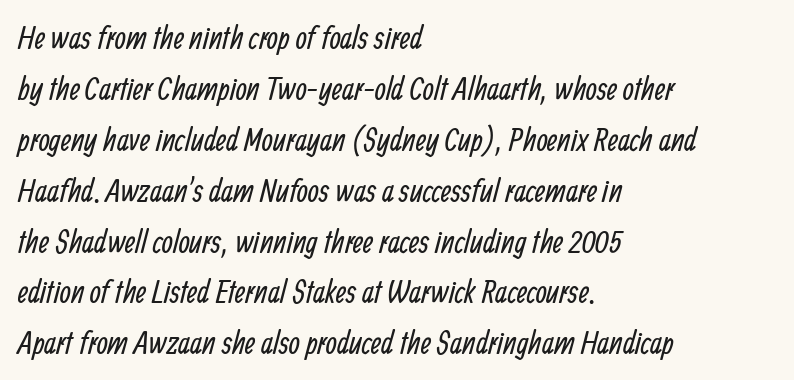
{"serif": "no", "bold": "no", "weight": "regular", "width": "condensed", "stroke_contrast": "low", "x_height": "medium", "monospaced": "no", "underline": "no", "align": "left", "line_spacing": "normal", "line_spacing_ratio": 1.59, "letter_spacing": "normal", "letter_spacing_em": 0.0, "glyph_px": 32}
